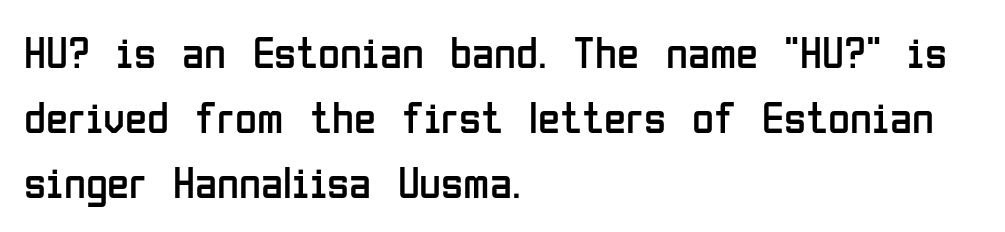
The image shows 45 px regular-weight, condensed sans-serif type, upright; set left-aligned, normal line spacing (1.45x), normal letter spacing, not underlined; low stroke contrast and a medium x-height.
